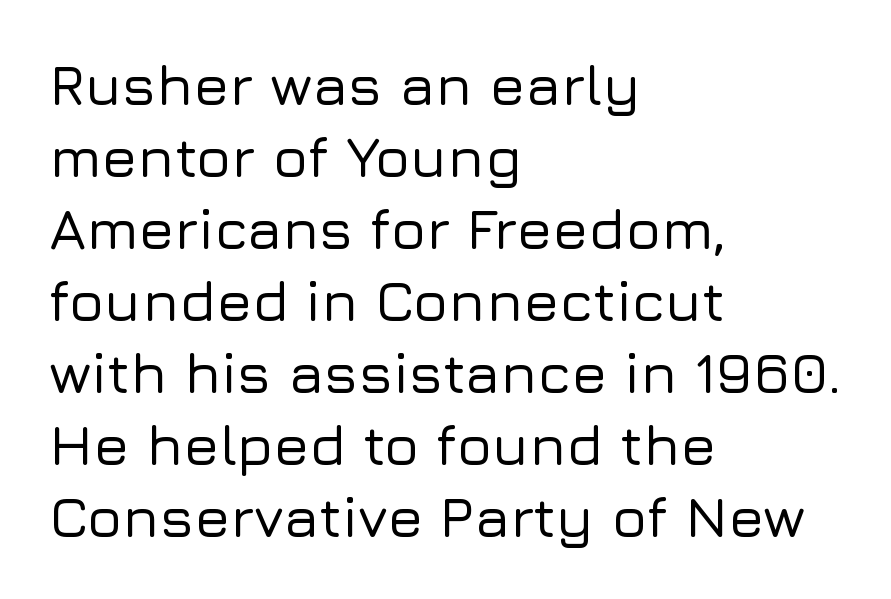
The image shows 58 px sans-serif type, upright; set left-aligned, line spacing 1.24x, normal letter spacing, not underlined; low stroke contrast and a medium x-height.
